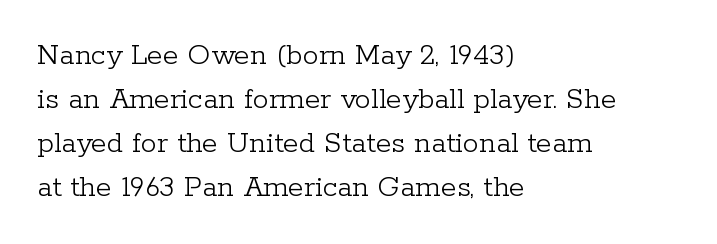
The image shows 32 px light serif type, upright; set left-aligned, normal line spacing (1.37x), normal letter spacing, not underlined; low stroke contrast and a medium x-height.
